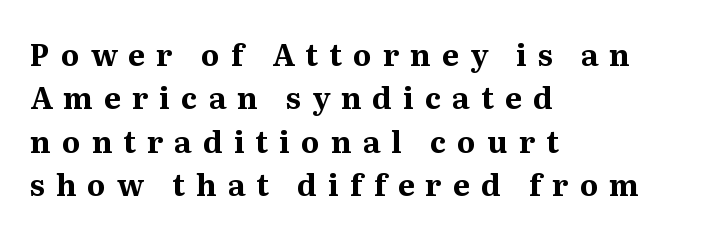
The image shows 30 px bold serif type, upright; set left-aligned, normal line spacing (1.45x), unusually wide letter spacing (+0.37 em), not underlined; medium stroke contrast and a medium x-height.
